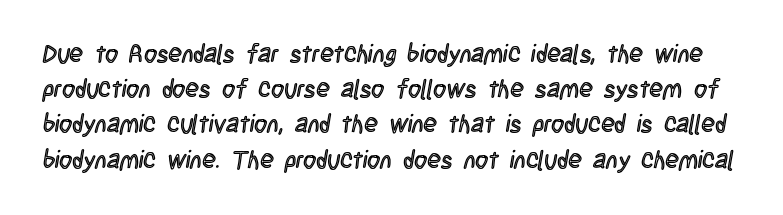
{"underline": "no", "line_spacing": "normal", "line_spacing_ratio": 1.41, "letter_spacing": "normal", "letter_spacing_em": 0.0, "glyph_px": 25}
